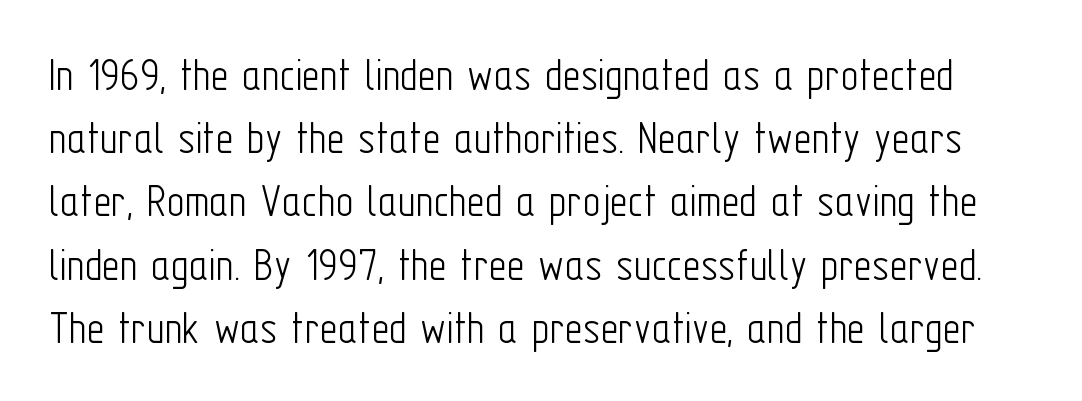
The image shows 49 px light, condensed sans-serif type, upright; set normal line spacing (1.29x), normal letter spacing, not underlined; low stroke contrast and a medium x-height.
